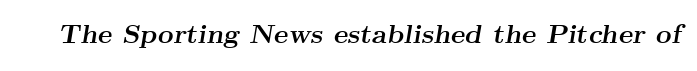
{"italic": "yes", "lean": "right", "slant_degrees": 9, "bold": "yes", "underline": "no", "letter_spacing": "normal", "letter_spacing_em": 0.0, "glyph_px": 27}
